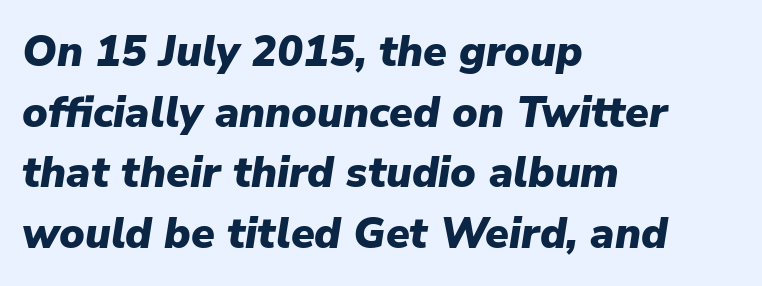
{"italic": "yes", "lean": "right", "slant_degrees": 9, "bold": "yes", "weight": "heavy", "width": "normal", "stroke_contrast": "low", "x_height": "medium", "monospaced": "no", "underline": "no", "align": "left", "line_spacing": "normal", "line_spacing_ratio": 1.41, "letter_spacing": "normal", "letter_spacing_em": 0.0, "glyph_px": 43}
